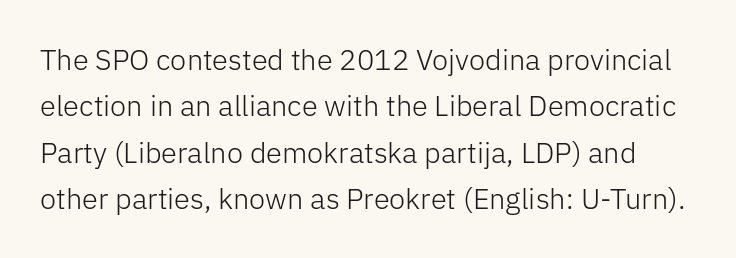
The image shows 29 px light sans-serif type, upright; set normal line spacing (1.6x), normal letter spacing, not underlined; low stroke contrast and a medium x-height.
